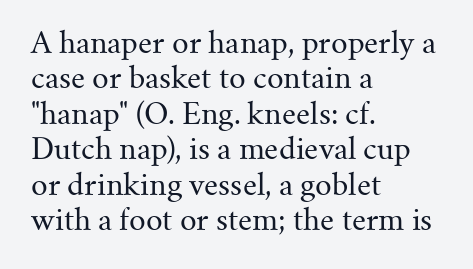
The image shows 29 px regular-weight serif type, upright; set left-aligned, line spacing 1.22x, normal letter spacing, not underlined; medium stroke contrast and a small x-height.
